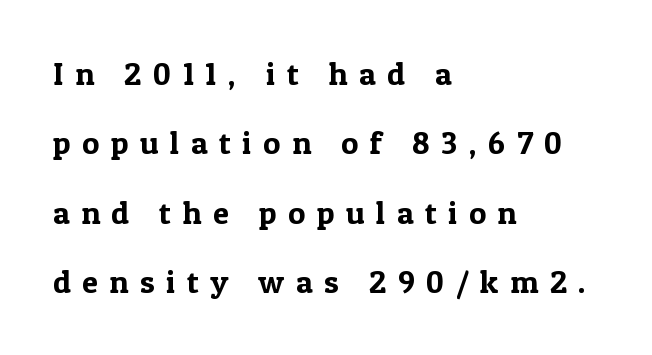
{"serif": "yes", "italic": "no", "width": "normal", "x_height": "medium", "monospaced": "no", "underline": "no", "align": "left", "line_spacing": "loose", "line_spacing_ratio": 2.17, "letter_spacing": "wide", "letter_spacing_em": 0.36, "glyph_px": 32}
